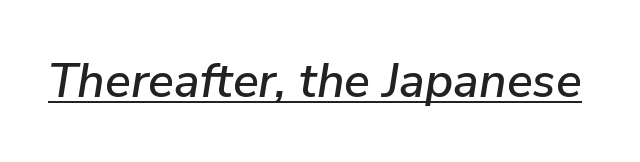
Q: Is the text italic (slanted)? A: Yes, it leans right by about 9 degrees.
Q: Is the text underlined? A: Yes.
Q: Is the spacing between letters normal or unusually wide? A: Normal.
Q: Width (condensed, normal, or wide)? A: Normal.
Q: Stroke contrast? A: Low.
Q: x-height? A: Medium.
Q: Monospaced? A: No.
